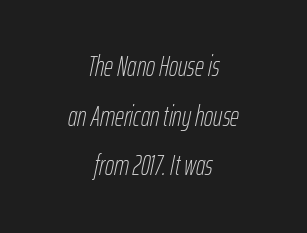
The image shows 28 px thin, condensed type, italic (leaning right); set centered, line spacing 1.77x, normal letter spacing, not underlined; low stroke contrast and a medium x-height.
